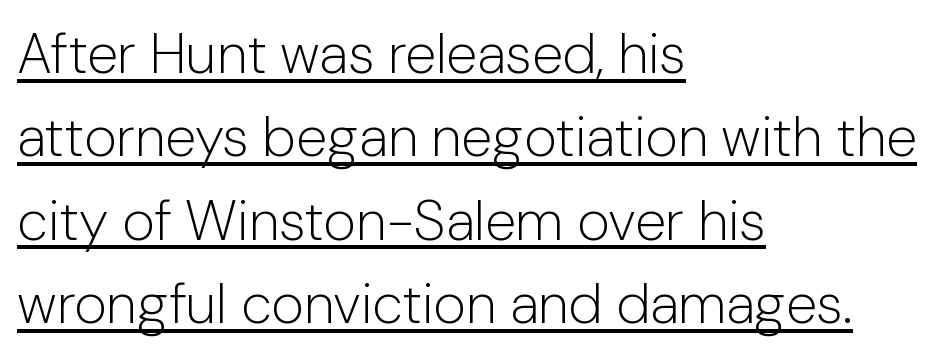
The image shows 56 px light sans-serif type, upright; set left-aligned, normal line spacing (1.49x), normal letter spacing, underlined; low stroke contrast and a medium x-height.
